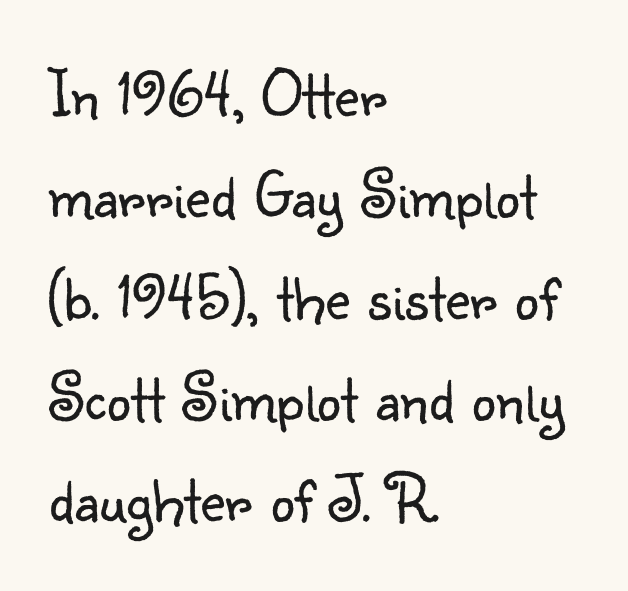
Q: Is the text bold? A: No.
Q: Is the text italic (slanted)? A: No, it is upright.
Q: Is the typeface a serif or a sans-serif typeface? A: Sans-serif.
Q: Is the text underlined? A: No.
Q: How is the paragraph aligned? A: Left-aligned.
Q: Is the spacing between letters normal or unusually wide? A: Normal.
Q: Is the spacing between lines tight, normal or loose? A: Normal.
Q: Width (condensed, normal, or wide)? A: Normal.
Q: Stroke contrast? A: Low.
Q: x-height? A: Small.
Q: Monospaced? A: No.
